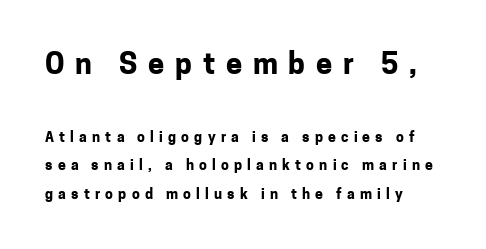
Underlining? Definitely not there. A typesetter would label this face a sans. Larger block? The one above; the one below is distinctly smaller. This sample has the flowing, uneven cadence of proportional lettering.
